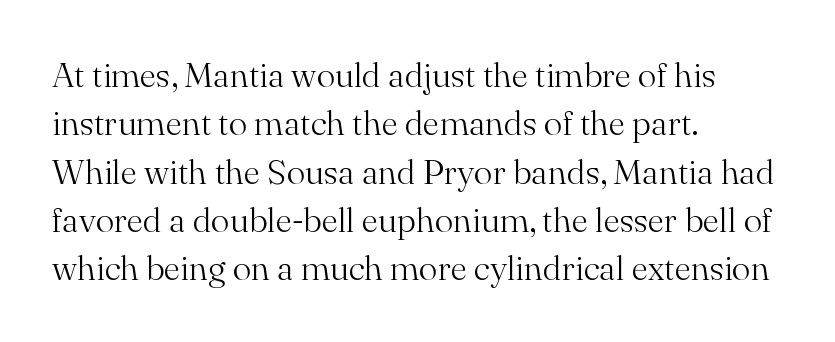
{"serif": "yes", "italic": "no", "bold": "no", "weight": "light", "width": "normal", "stroke_contrast": "medium", "x_height": "small", "monospaced": "no", "underline": "no", "align": "left", "line_spacing": "normal", "line_spacing_ratio": 1.38, "letter_spacing": "normal", "letter_spacing_em": 0.0, "glyph_px": 35}
